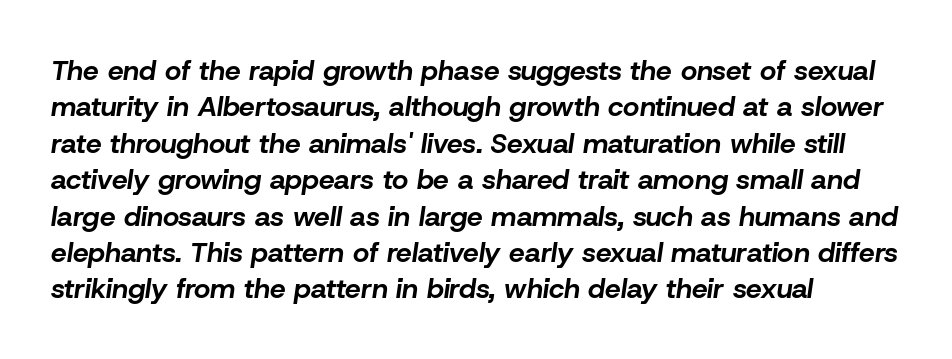
Designer's note — italics engaged. Varying glyph widths throughout — classic text-font behaviour. These words are printed bold, with thick strokes throughout. Quick note: underline off.
